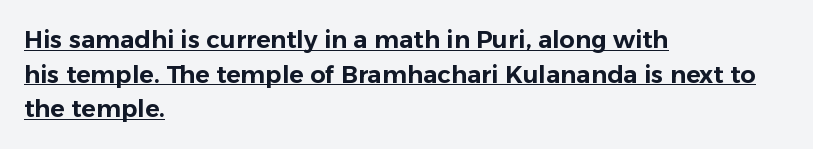
{"italic": "no", "underline": "yes", "align": "left", "line_spacing": "normal", "line_spacing_ratio": 1.44, "letter_spacing": "normal", "letter_spacing_em": 0.0, "glyph_px": 24}
